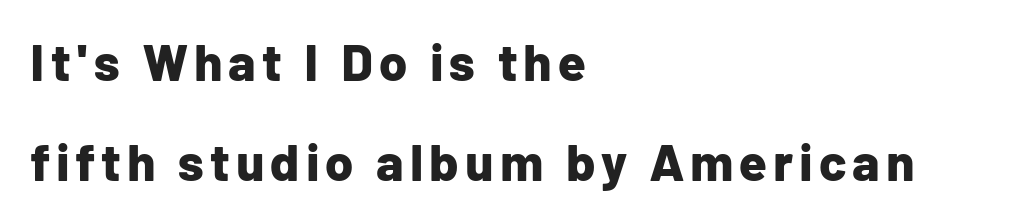
The image shows 51 px bold sans-serif type, upright; set left-aligned, loose line spacing (1.96x), not underlined; low stroke contrast and a medium x-height.
